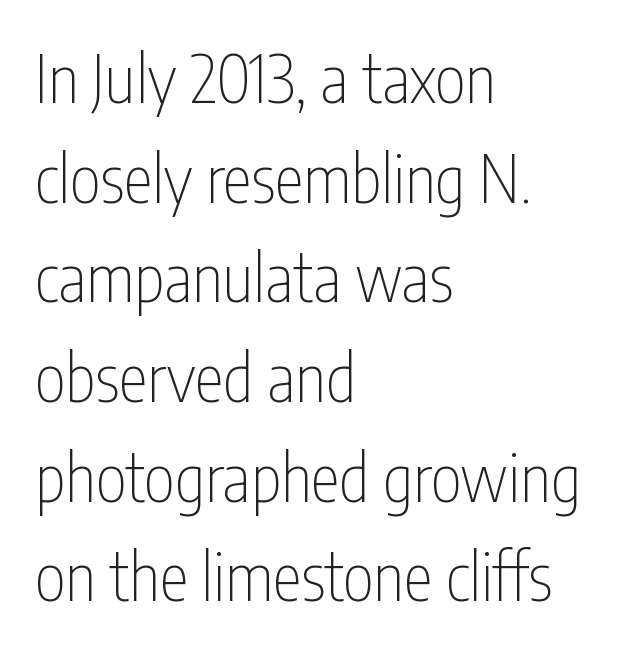
{"serif": "no", "italic": "no", "bold": "no", "weight": "thin", "width": "condensed", "stroke_contrast": "low", "x_height": "medium", "monospaced": "no", "underline": "no", "align": "left", "line_spacing": "normal", "line_spacing_ratio": 1.51, "letter_spacing": "normal", "letter_spacing_em": 0.0, "glyph_px": 66}
